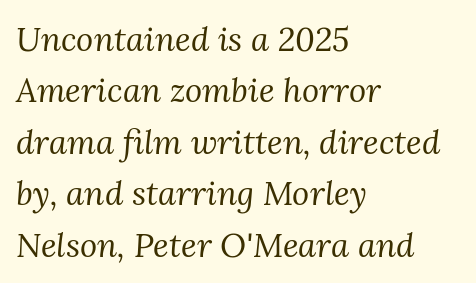
{"serif": "yes", "italic": "yes", "lean": "right", "slant_degrees": 3, "bold": "no", "weight": "regular", "width": "normal", "stroke_contrast": "medium", "x_height": "medium", "monospaced": "no", "underline": "no", "align": "left", "line_spacing": "normal", "line_spacing_ratio": 1.56, "letter_spacing": "normal", "letter_spacing_em": 0.0, "glyph_px": 33}
